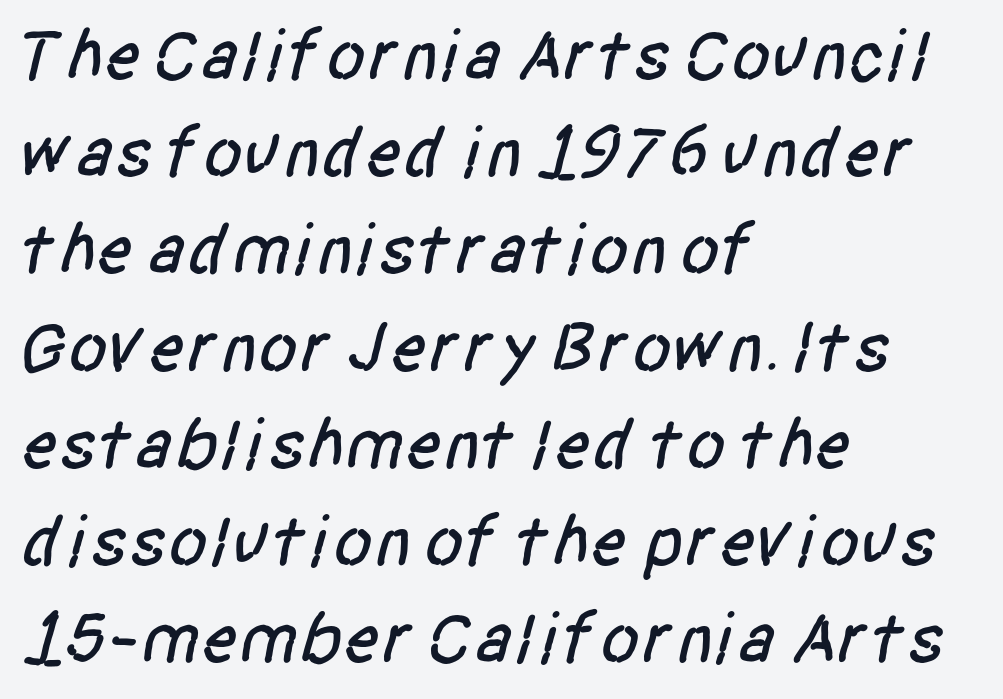
The image shows 72 px condensed sans-serif type; set left-aligned, normal line spacing (1.35x), normal letter spacing, not underlined; low stroke contrast and a large x-height.
